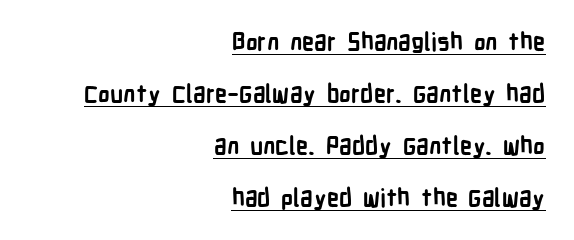
{"italic": "no", "bold": "yes", "underline": "yes", "align": "right", "line_spacing": "loose", "line_spacing_ratio": 2.17, "letter_spacing": "normal", "letter_spacing_em": 0.0, "glyph_px": 24}
